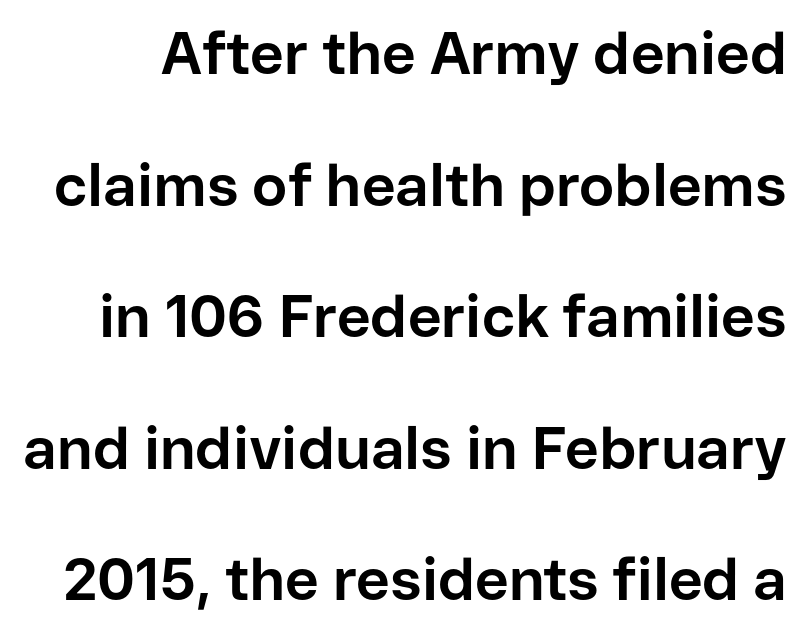
{"serif": "no", "italic": "no", "bold": "yes", "weight": "bold", "width": "normal", "stroke_contrast": "low", "x_height": "medium", "monospaced": "no", "underline": "no", "line_spacing": "loose", "line_spacing_ratio": 2.23, "letter_spacing": "normal", "letter_spacing_em": 0.0, "glyph_px": 59}
